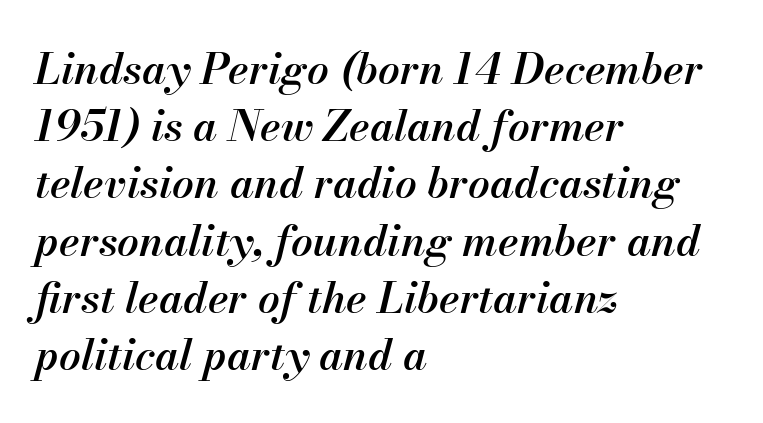
Q: Is the text bold? A: Semi-bold.
Q: Is the text italic (slanted)? A: Yes, it leans right by about 13 degrees.
Q: Is the text underlined? A: No.
Q: How is the paragraph aligned? A: Left-aligned.
Q: Is the spacing between letters normal or unusually wide? A: Normal.
Q: Is the spacing between lines tight, normal or loose? A: Normal.
Q: Width (condensed, normal, or wide)? A: Normal.
Q: Stroke contrast? A: Medium.
Q: x-height? A: Small.
Q: Monospaced? A: No.
